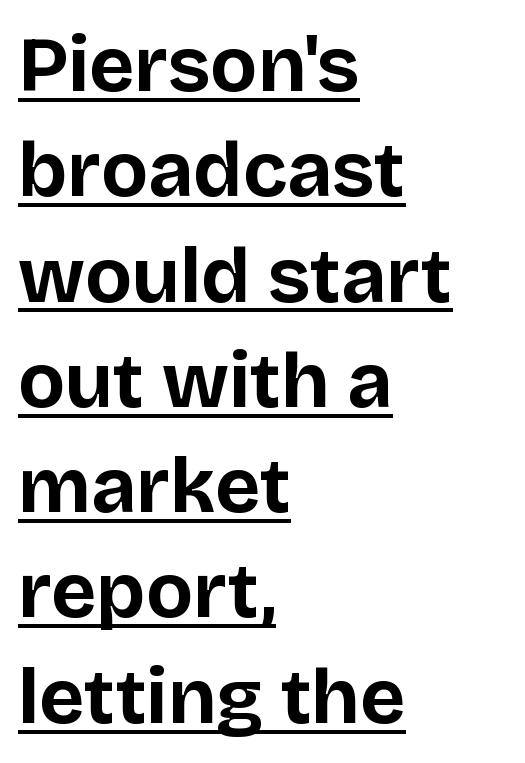
{"serif": "no", "italic": "no", "bold": "yes", "weight": "bold", "width": "normal", "stroke_contrast": "low", "x_height": "large", "monospaced": "no", "underline": "yes", "align": "left", "line_spacing": "normal", "line_spacing_ratio": 1.35, "letter_spacing": "normal", "letter_spacing_em": 0.0, "glyph_px": 78}
